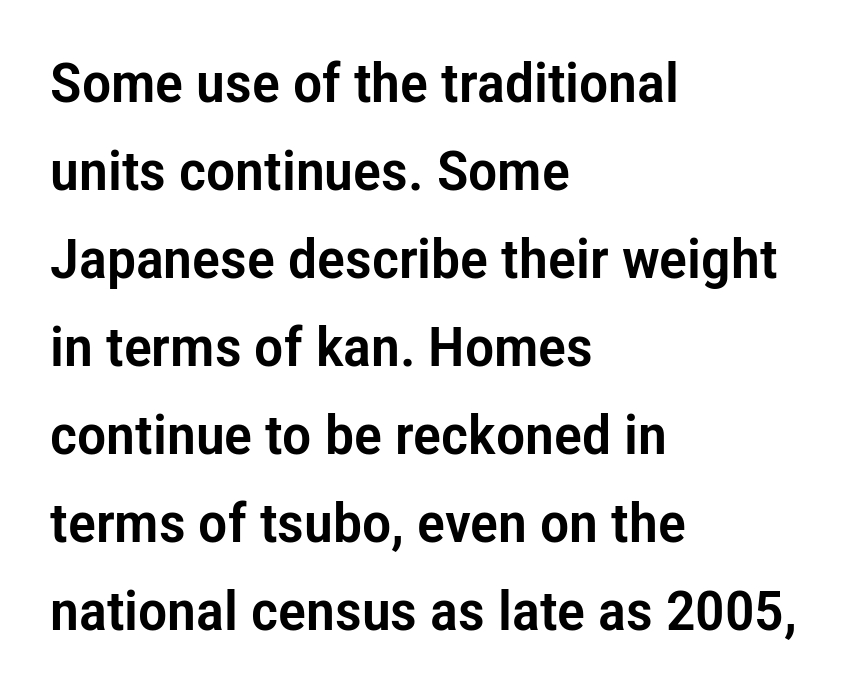
Q: Is the text italic (slanted)? A: No, it is upright.
Q: Is the typeface a serif or a sans-serif typeface? A: Sans-serif.
Q: Is the text underlined? A: No.
Q: How is the paragraph aligned? A: Left-aligned.
Q: Is the spacing between letters normal or unusually wide? A: Normal.
Q: Is the spacing between lines tight, normal or loose? A: Normal.
Q: Width (condensed, normal, or wide)? A: Condensed.
Q: Stroke contrast? A: Low.
Q: x-height? A: Medium.
Q: Monospaced? A: No.
